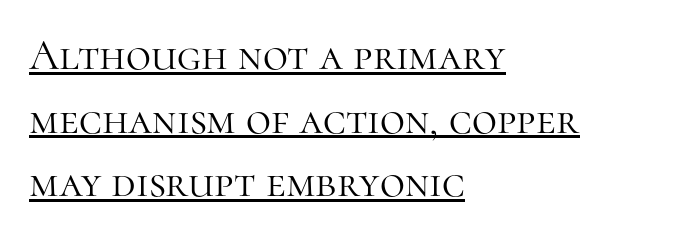
Q: Is the text bold? A: No.
Q: Is the text italic (slanted)? A: No, it is upright.
Q: Is the typeface a serif or a sans-serif typeface? A: Serif.
Q: Is the text underlined? A: Yes.
Q: How is the paragraph aligned? A: Left-aligned.
Q: Is the spacing between letters normal or unusually wide? A: Normal.
Q: Is the spacing between lines tight, normal or loose? A: Normal.
Q: Width (condensed, normal, or wide)? A: Normal.
Q: Stroke contrast? A: High.
Q: x-height? A: Medium.
Q: Monospaced? A: No.
